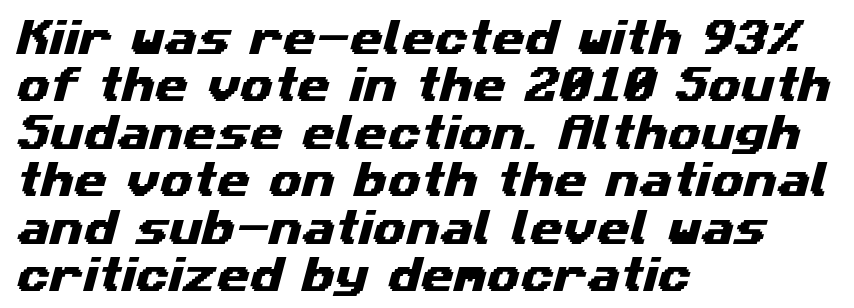
{"serif": "no", "width": "wide", "stroke_contrast": "medium", "x_height": "medium", "monospaced": "no", "underline": "no", "align": "left", "line_spacing": "normal", "line_spacing_ratio": 1.25, "letter_spacing": "normal", "letter_spacing_em": 0.0, "glyph_px": 38}
